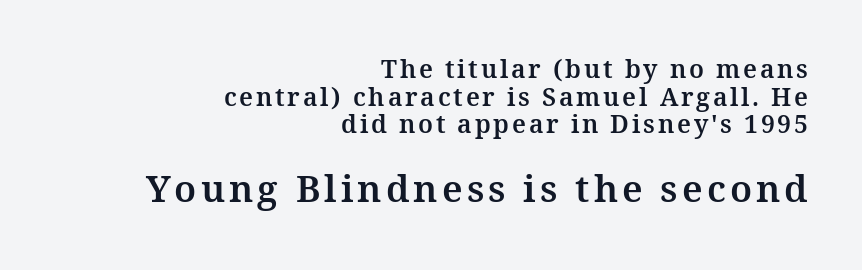
Ordinary non-slanted type is in use. Reading top to bottom, the characters get bigger at the block break. The compositor pushed each line to the right boundary. No word sits above an underline.
